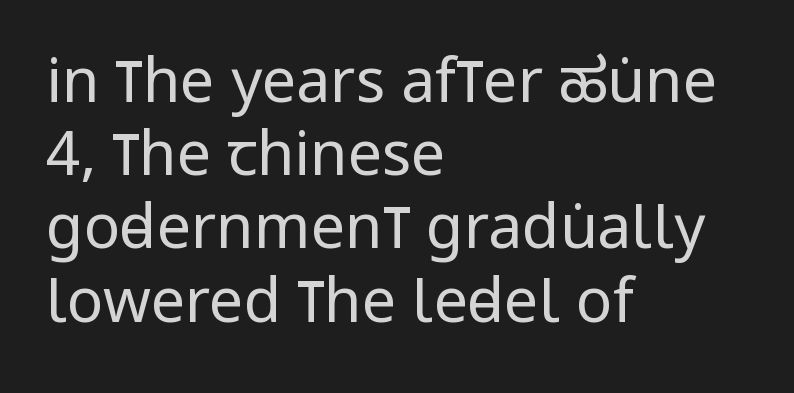
{"serif": "no", "italic": "no", "bold": "no", "weight": "regular", "width": "condensed", "stroke_contrast": "low", "x_height": "large", "monospaced": "no", "underline": "no", "align": "left", "line_spacing_ratio": 1.2, "letter_spacing": "normal", "letter_spacing_em": 0.0, "glyph_px": 61}
